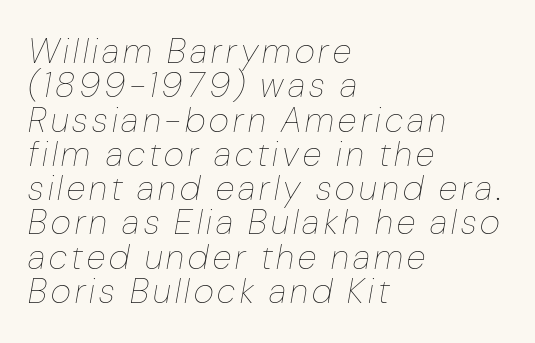
Character widths vary here, with narrow letters taking less room than wide ones. Alignment: flush left. It's the slanting kind of type. Leading: reduced. Weight: regular or lighter.
